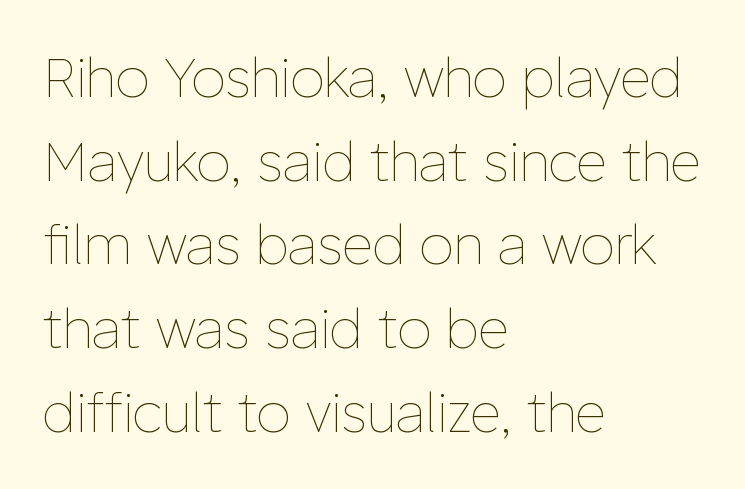
{"italic": "no", "bold": "no", "weight": "thin", "width": "normal", "stroke_contrast": "low", "x_height": "medium", "monospaced": "no", "underline": "no", "align": "left", "line_spacing": "normal", "line_spacing_ratio": 1.55, "letter_spacing": "normal", "letter_spacing_em": 0.0, "glyph_px": 54}
